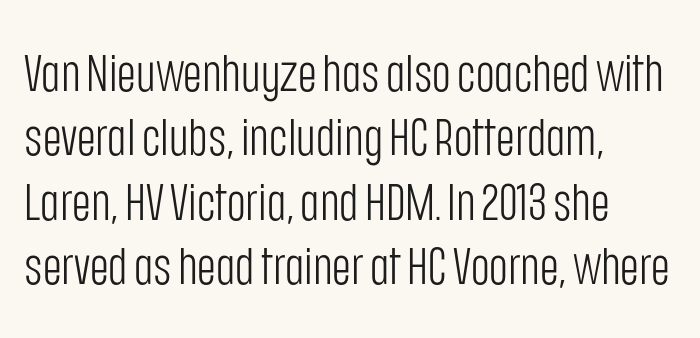
{"serif": "no", "italic": "no", "bold": "no", "weight": "light", "width": "condensed", "stroke_contrast": "low", "x_height": "large", "monospaced": "no", "underline": "no", "align": "left", "line_spacing": "normal", "line_spacing_ratio": 1.26, "letter_spacing": "normal", "letter_spacing_em": 0.0, "glyph_px": 51}
